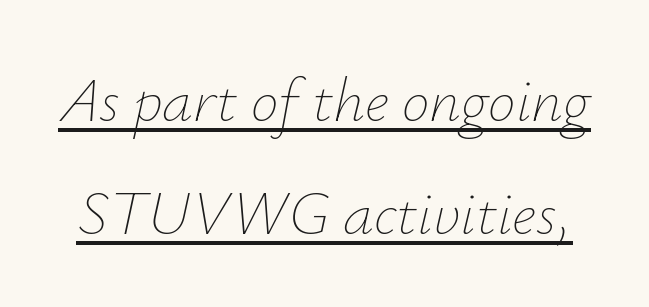
The letters are slanted; this is an italic face. Glyph-to-glyph distance matches everyday printed text. The passage shown is typed in a proportional face where columns would drift. Unbolded letterforms with no extra heft.
